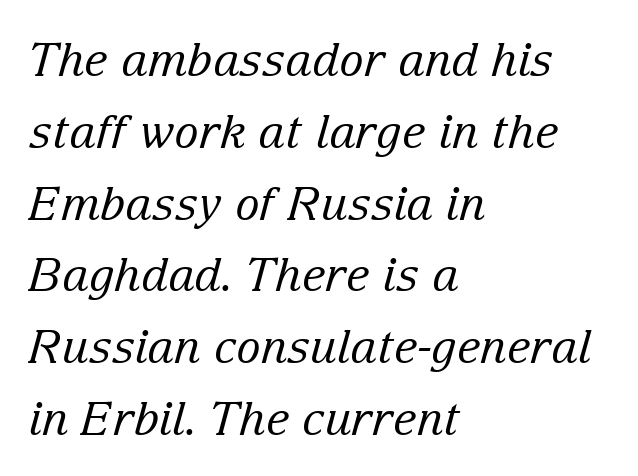
{"serif": "yes", "italic": "yes", "lean": "right", "slant_degrees": 15, "bold": "no", "weight": "regular", "width": "normal", "stroke_contrast": "low", "x_height": "medium", "monospaced": "no", "underline": "no", "align": "left", "line_spacing": "normal", "line_spacing_ratio": 1.56, "letter_spacing": "normal", "letter_spacing_em": 0.0, "glyph_px": 46}
